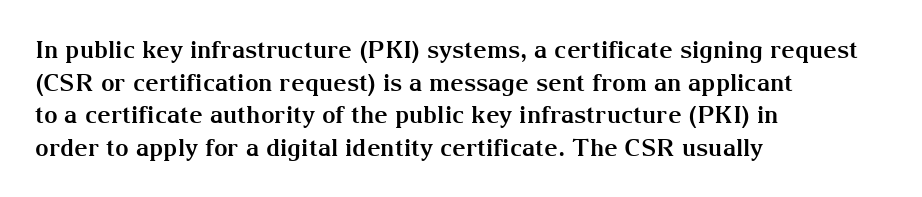
{"italic": "no", "bold": "yes", "underline": "no", "align": "left", "line_spacing": "normal", "line_spacing_ratio": 1.36, "letter_spacing": "normal", "letter_spacing_em": 0.0, "glyph_px": 24}
